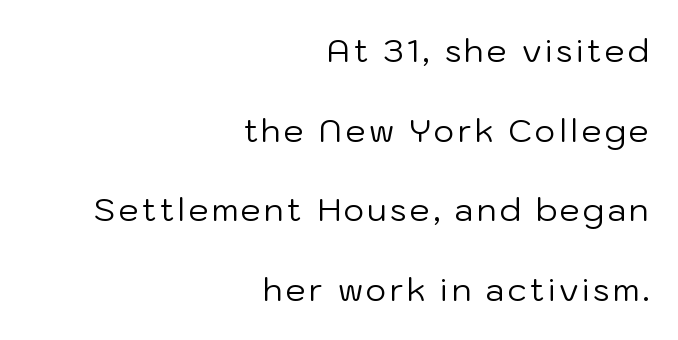
{"serif": "no", "italic": "no", "bold": "no", "weight": "regular", "width": "normal", "stroke_contrast": "low", "x_height": "medium", "monospaced": "no", "underline": "no", "align": "right", "line_spacing": "loose", "line_spacing_ratio": 2.49, "glyph_px": 32}
